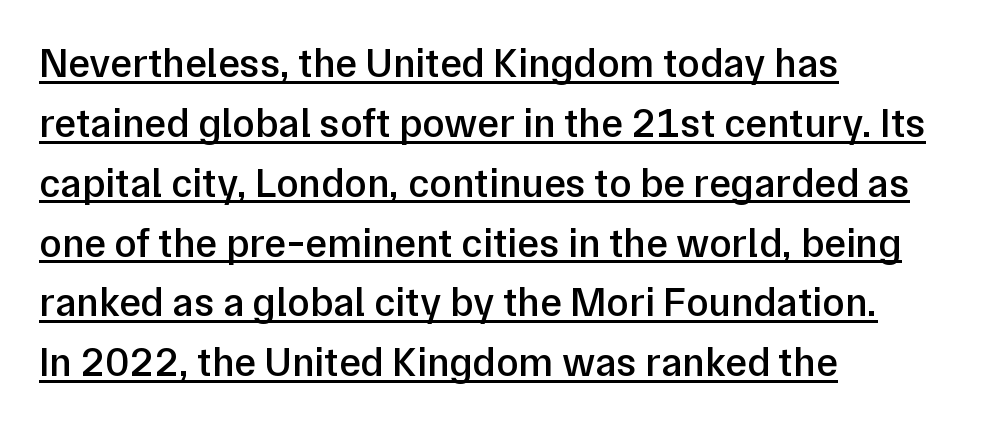
Compared with an ordinary text face, these strokes are moderately heavier — a semibold. Varying glyph widths throughout — classic text-font behaviour. Glance below the letters and you will spot a drawn line. The font family rendered here belongs to the sans-serif group. Short and long lines alike share a common starting point at left. A roman cut, with each character standing at attention.
